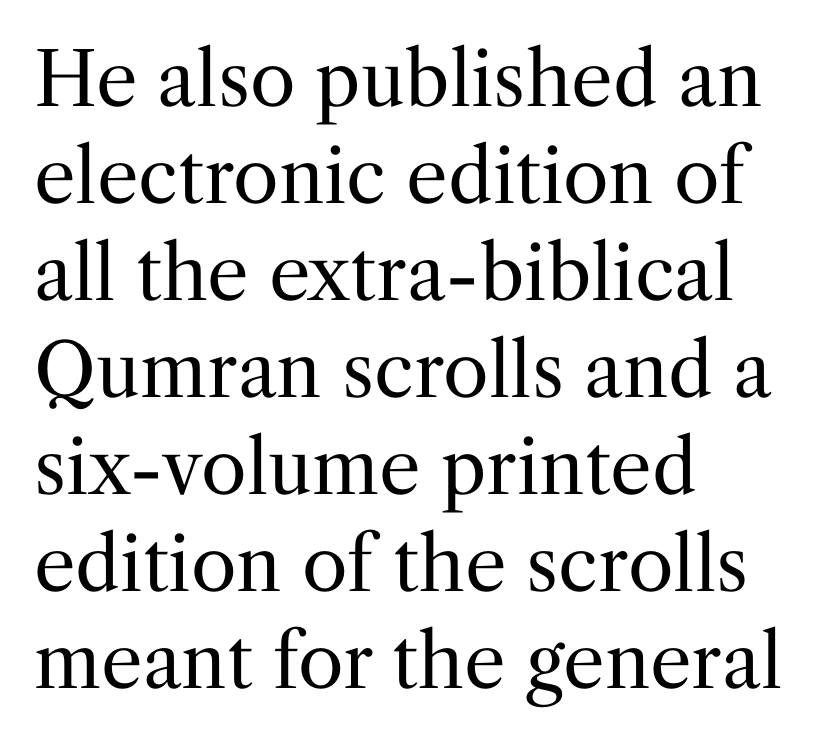
Q: Is the text bold? A: No.
Q: Is the text italic (slanted)? A: No, it is upright.
Q: Is the typeface a serif or a sans-serif typeface? A: Serif.
Q: Is the text underlined? A: No.
Q: How is the paragraph aligned? A: Left-aligned.
Q: Is the spacing between letters normal or unusually wide? A: Normal.
Q: Is the spacing between lines tight, normal or loose? A: Normal.
Q: Width (condensed, normal, or wide)? A: Normal.
Q: Stroke contrast? A: Medium.
Q: x-height? A: Medium.
Q: Monospaced? A: No.
